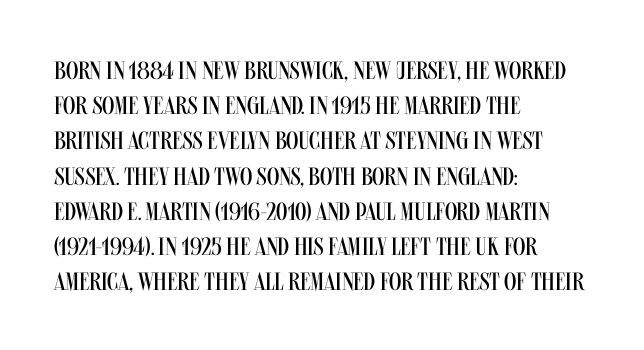
Weight: not bold — regular or lighter. Summary of vertical rhythm: regular, with standard interline spacing. Italic? Not at all — the glyphs are vertical. Words appear dense and cohesive because spacing is normal. Glance below the letters and you will spot only blank space.
